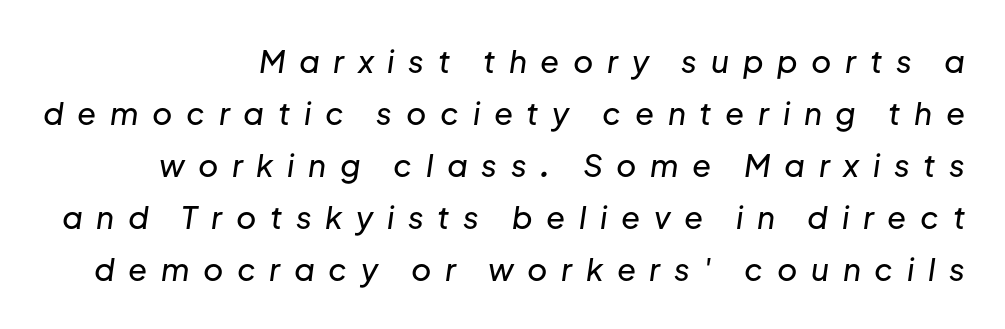
Q: Is the text italic (slanted)? A: Yes, it leans right by about 8 degrees.
Q: Is the text underlined? A: No.
Q: How is the paragraph aligned? A: Right-aligned.
Q: Is the spacing between letters normal or unusually wide? A: Unusually wide.
Q: Is the spacing between lines tight, normal or loose? A: Normal.
Q: Width (condensed, normal, or wide)? A: Normal.
Q: Stroke contrast? A: Low.
Q: x-height? A: Medium.
Q: Monospaced? A: No.
